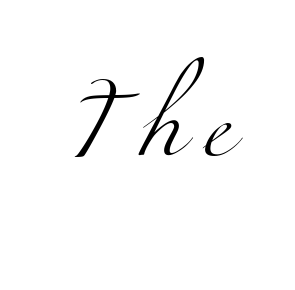
Q: Is the text bold? A: No.
Q: Is the text underlined? A: No.
Q: Is the spacing between letters normal or unusually wide? A: Unusually wide.
Q: Width (condensed, normal, or wide)? A: Wide.
Q: Stroke contrast? A: Medium.
Q: x-height? A: Small.
Q: Monospaced? A: No.
